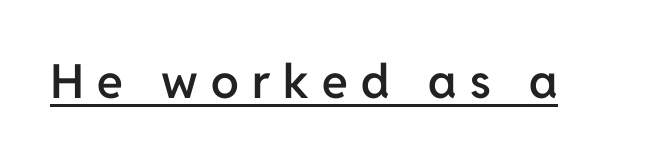
The passage shown is typeset with a sans-serif family. As a designer I'd log this as weight 600, semibold. This is the regular roman posture of the typeface. These lines have a slow, spaced-out rhythm from letter to letter.
